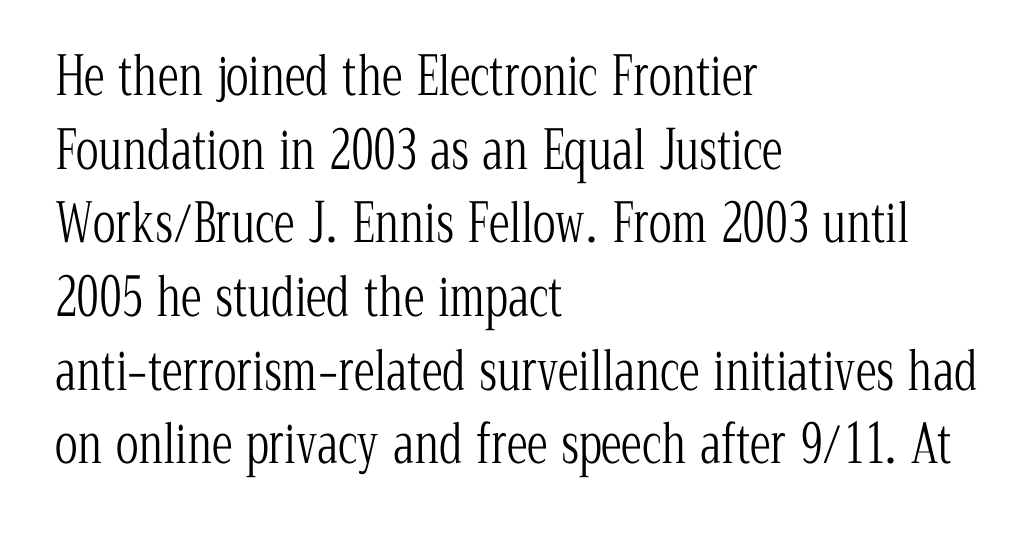
The weight tops out at a normal text grade. The letterforms sit shoulder to shoulder at normal distance. Old-style or modern, the face here clearly has serifs. The compositor pushed each line to the left boundary. You could not count columns in this text — the font is proportionally spaced.
